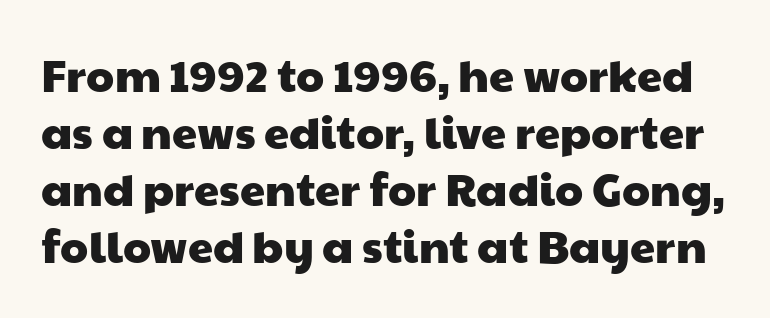
Q: Is the typeface a serif or a sans-serif typeface? A: Sans-serif.
Q: Is the text underlined? A: No.
Q: Is the spacing between letters normal or unusually wide? A: Normal.
Q: Is the spacing between lines tight, normal or loose? A: Normal.
Q: Width (condensed, normal, or wide)? A: Wide.
Q: Stroke contrast? A: Low.
Q: x-height? A: Medium.
Q: Monospaced? A: No.
